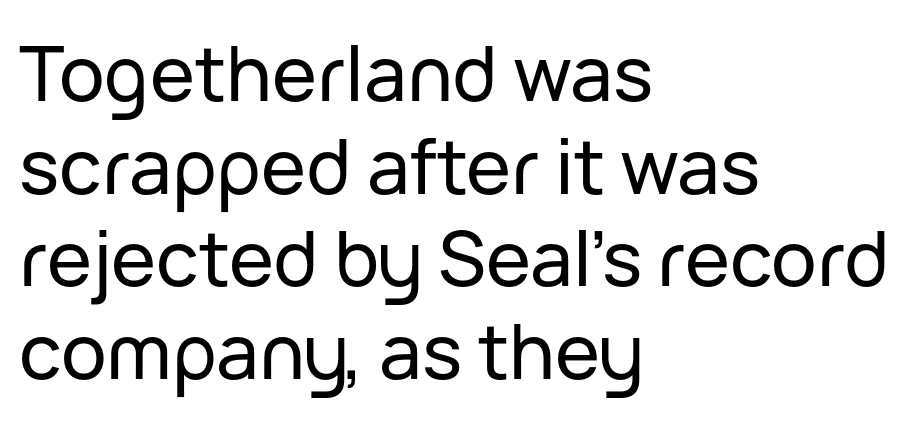
{"serif": "no", "italic": "no", "width": "normal", "stroke_contrast": "low", "x_height": "medium", "monospaced": "no", "underline": "no", "align": "left", "line_spacing_ratio": 1.22, "letter_spacing": "normal", "letter_spacing_em": 0.0, "glyph_px": 76}
